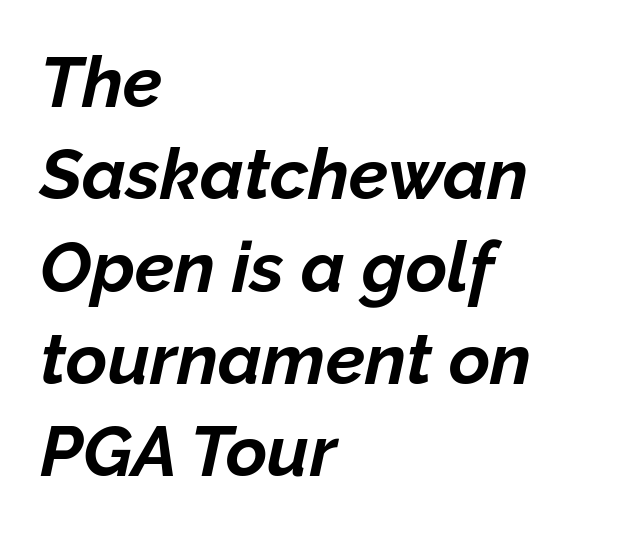
Q: Is the text bold? A: Yes.
Q: Is the text italic (slanted)? A: Yes, it leans right by about 12 degrees.
Q: Is the text underlined? A: No.
Q: How is the paragraph aligned? A: Left-aligned.
Q: Is the spacing between letters normal or unusually wide? A: Normal.
Q: Is the spacing between lines tight, normal or loose? A: Normal.
Q: Width (condensed, normal, or wide)? A: Normal.
Q: Stroke contrast? A: Low.
Q: x-height? A: Medium.
Q: Monospaced? A: No.
